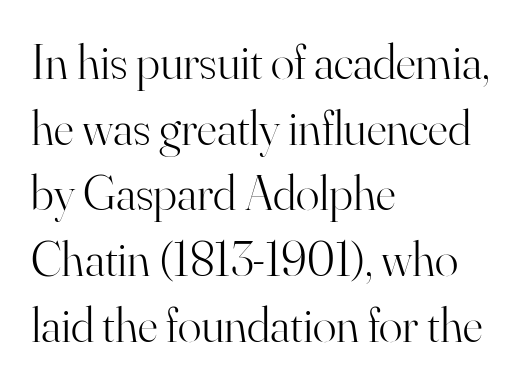
Q: Is the text bold? A: No.
Q: Is the text italic (slanted)? A: No, it is upright.
Q: Is the typeface a serif or a sans-serif typeface? A: Serif.
Q: Is the text underlined? A: No.
Q: How is the paragraph aligned? A: Left-aligned.
Q: Is the spacing between letters normal or unusually wide? A: Normal.
Q: Is the spacing between lines tight, normal or loose? A: Normal.
Q: Width (condensed, normal, or wide)? A: Normal.
Q: Stroke contrast? A: High.
Q: x-height? A: Small.
Q: Monospaced? A: No.
